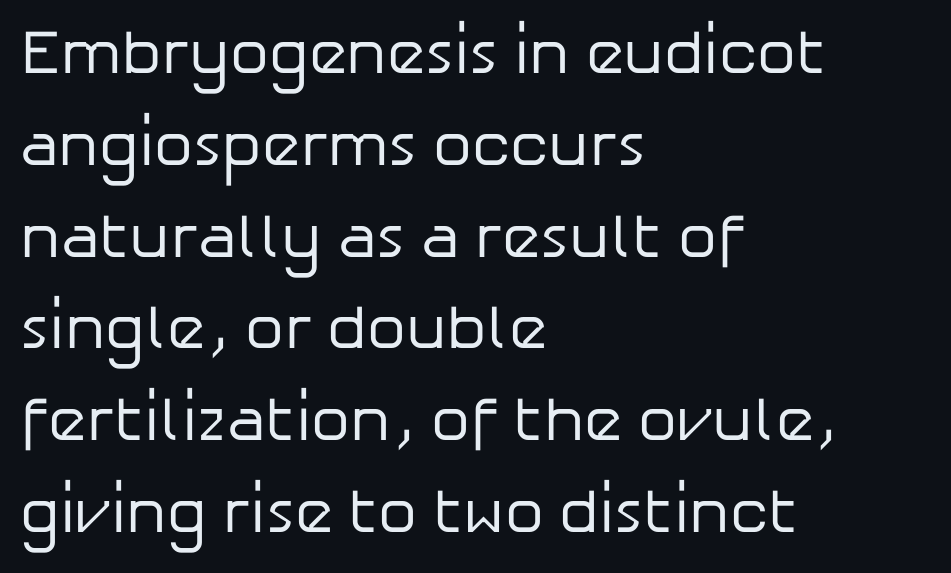
{"serif": "no", "italic": "no", "bold": "no", "weight": "regular", "width": "normal", "stroke_contrast": "low", "x_height": "medium", "monospaced": "no", "underline": "no", "align": "left", "line_spacing": "normal", "line_spacing_ratio": 1.48, "letter_spacing": "normal", "letter_spacing_em": 0.0, "glyph_px": 62}
